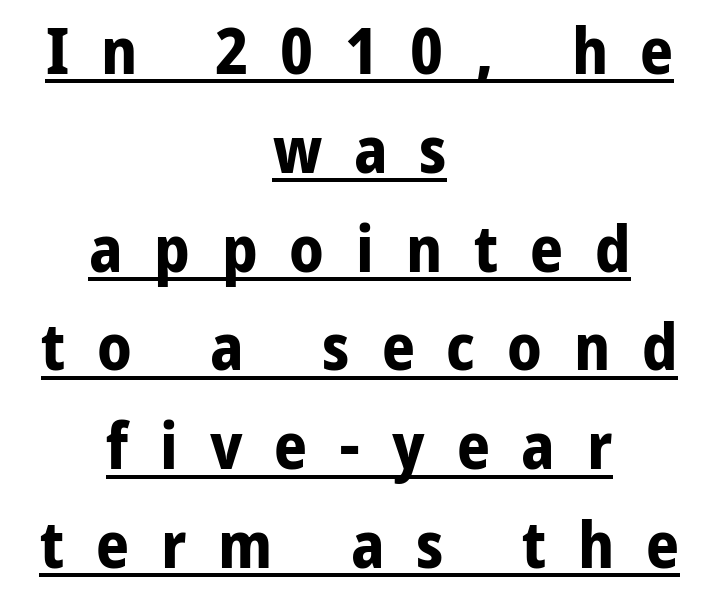
Q: Is the text bold? A: Yes.
Q: Is the text italic (slanted)? A: No, it is upright.
Q: Is the typeface a serif or a sans-serif typeface? A: Sans-serif.
Q: Is the text underlined? A: Yes.
Q: How is the paragraph aligned? A: Centered.
Q: Is the spacing between letters normal or unusually wide? A: Unusually wide.
Q: Is the spacing between lines tight, normal or loose? A: Normal.
Q: Width (condensed, normal, or wide)? A: Normal.
Q: Stroke contrast? A: Low.
Q: x-height? A: Medium.
Q: Monospaced? A: No.
